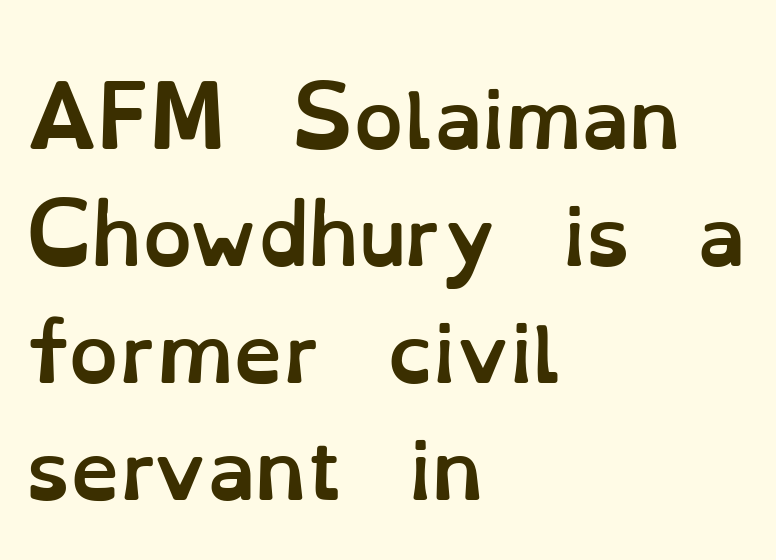
{"italic": "no", "bold": "yes", "weight": "semibold", "width": "normal", "stroke_contrast": "low", "x_height": "small", "monospaced": "no", "underline": "no", "align": "left", "line_spacing": "normal", "line_spacing_ratio": 1.48, "letter_spacing": "normal", "letter_spacing_em": 0.0, "glyph_px": 79}
